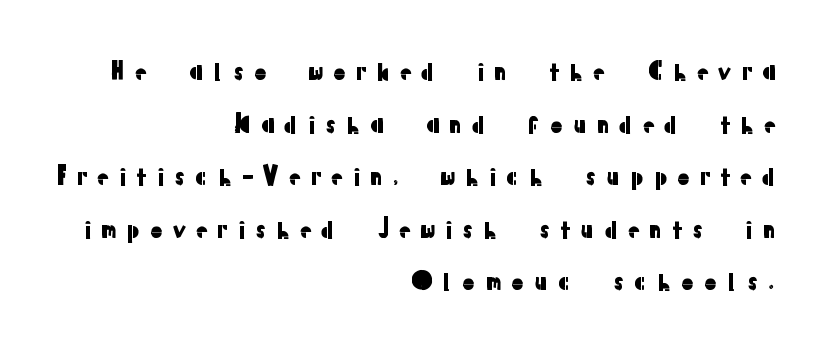
The image shows 24 px text type, upright; set right-aligned, loose line spacing (2.19x), unusually wide letter spacing (+0.34 em), not underlined.
